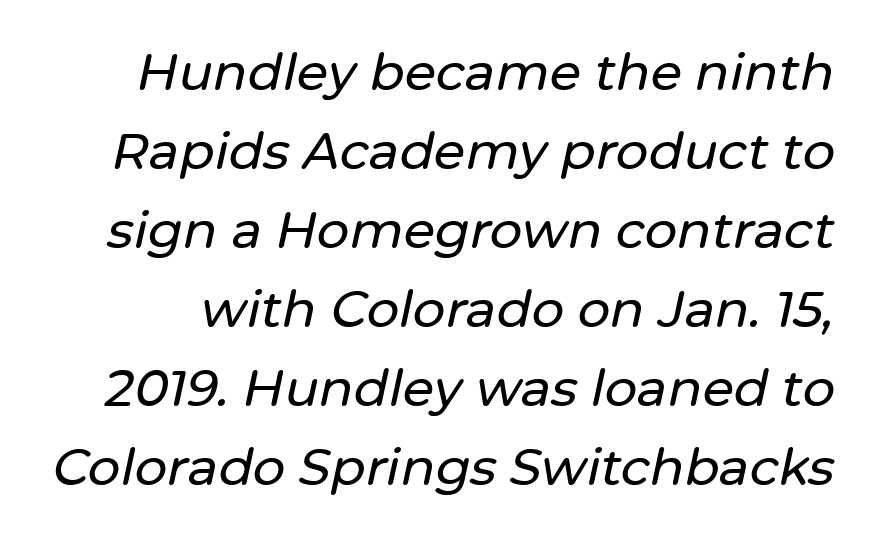
Q: Is the text italic (slanted)? A: Yes, it leans right by about 12 degrees.
Q: Is the text underlined? A: No.
Q: Is the spacing between letters normal or unusually wide? A: Normal.
Q: Is the spacing between lines tight, normal or loose? A: Normal.
Q: Width (condensed, normal, or wide)? A: Normal.
Q: Stroke contrast? A: Low.
Q: x-height? A: Medium.
Q: Monospaced? A: No.
